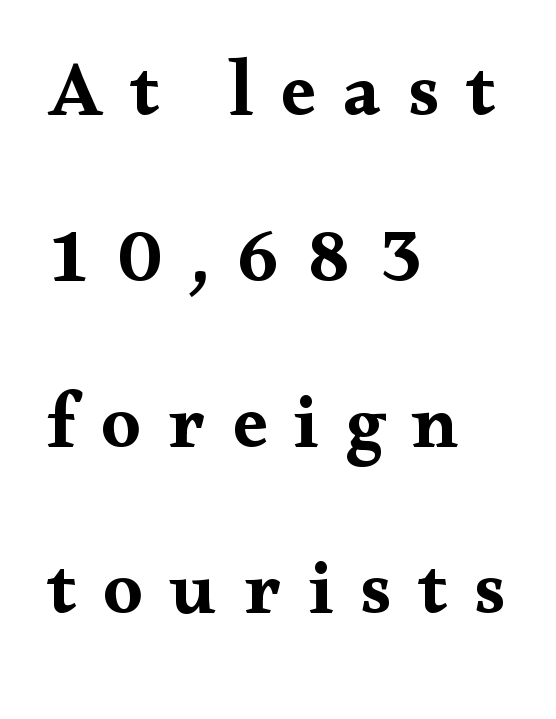
Q: Is the text bold? A: Yes.
Q: Is the text italic (slanted)? A: No, it is upright.
Q: Is the typeface a serif or a sans-serif typeface? A: Serif.
Q: Is the text underlined? A: No.
Q: How is the paragraph aligned? A: Left-aligned.
Q: Is the spacing between letters normal or unusually wide? A: Unusually wide.
Q: Is the spacing between lines tight, normal or loose? A: Loose.
Q: Width (condensed, normal, or wide)? A: Wide.
Q: Stroke contrast? A: Medium.
Q: x-height? A: Small.
Q: Monospaced? A: No.
